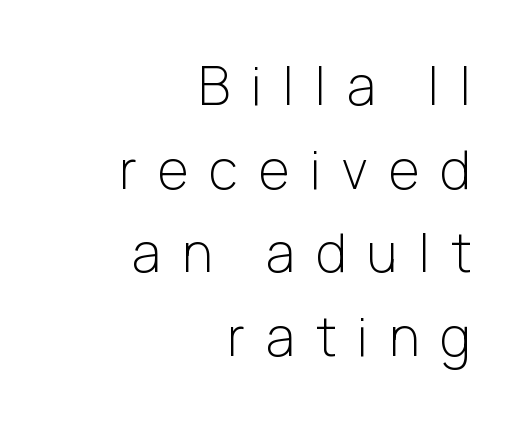
The tracking jumps out immediately: characters are airy and widely separated. The string is rendered with underlining switched off. In terms of letterform style, serifs are entirely absent. This sample has the flowing, uneven cadence of proportional lettering. Is there any slant? The stems are plumb.
